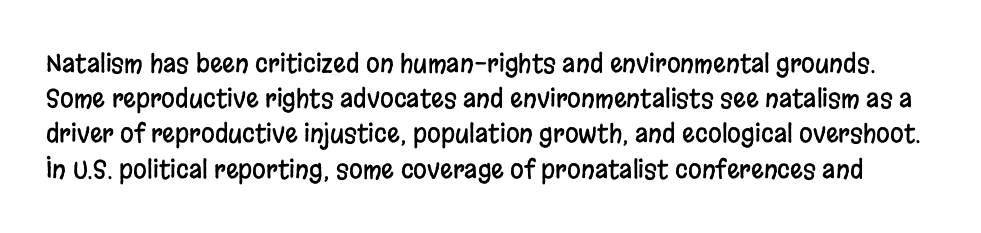
Q: Is the text italic (slanted)? A: No, it is upright.
Q: Is the text underlined? A: No.
Q: Is the spacing between letters normal or unusually wide? A: Normal.
Q: Is the spacing between lines tight, normal or loose? A: Normal.
